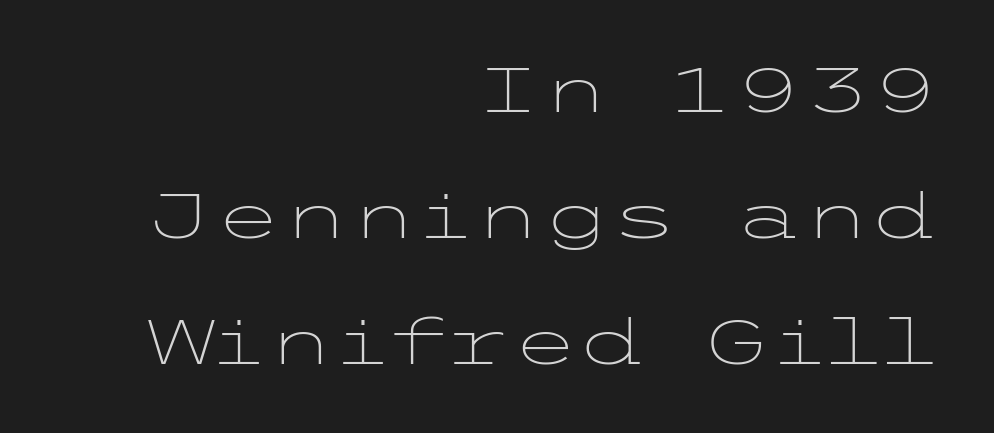
Q: Is the text bold? A: No.
Q: Is the text italic (slanted)? A: No, it is upright.
Q: Is the typeface a serif or a sans-serif typeface? A: Sans-serif.
Q: Is the text underlined? A: No.
Q: How is the paragraph aligned? A: Right-aligned.
Q: Is the spacing between letters normal or unusually wide? A: Normal.
Q: Is the spacing between lines tight, normal or loose? A: Loose.
Q: Width (condensed, normal, or wide)? A: Wide.
Q: Stroke contrast? A: Low.
Q: x-height? A: Medium.
